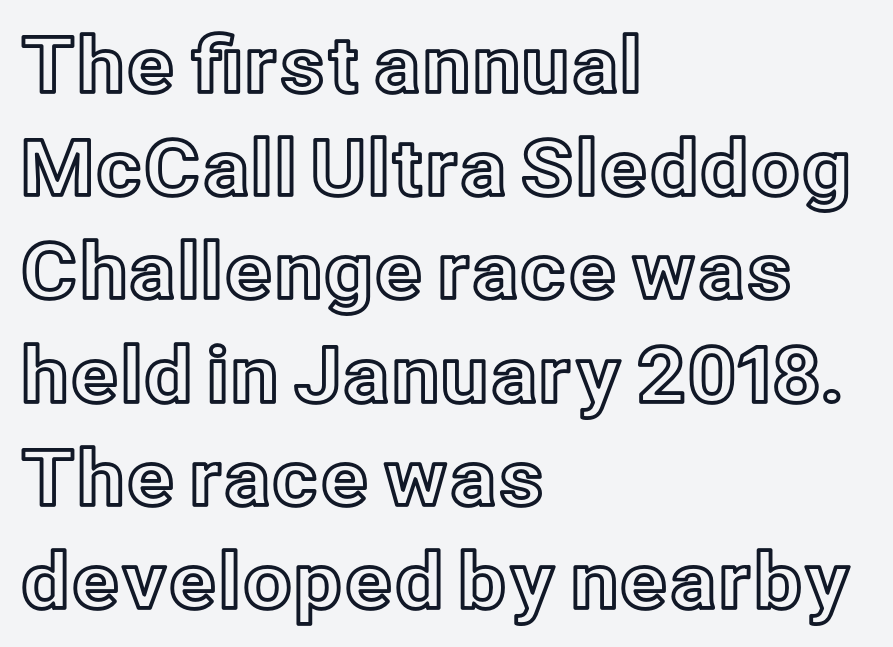
Q: Is the text italic (slanted)? A: No, it is upright.
Q: Is the text underlined? A: No.
Q: How is the paragraph aligned? A: Left-aligned.
Q: Is the spacing between letters normal or unusually wide? A: Normal.
Q: Is the spacing between lines tight, normal or loose? A: Normal.
Q: Width (condensed, normal, or wide)? A: Normal.
Q: x-height? A: Medium.
Q: Monospaced? A: No.
